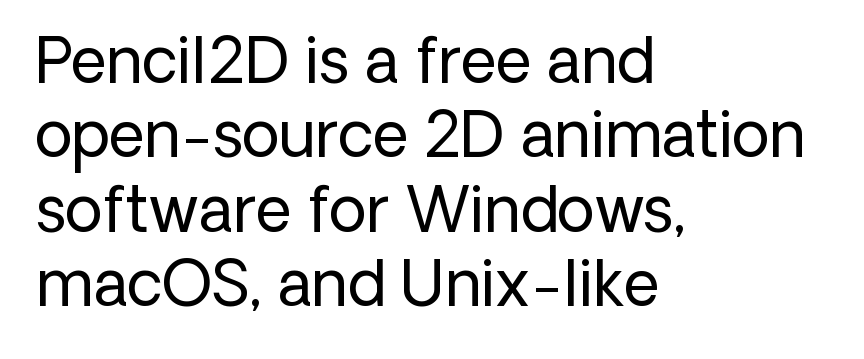
Q: Is the text bold? A: No.
Q: Is the text italic (slanted)? A: No, it is upright.
Q: Is the typeface a serif or a sans-serif typeface? A: Sans-serif.
Q: Is the text underlined? A: No.
Q: How is the paragraph aligned? A: Left-aligned.
Q: Is the spacing between letters normal or unusually wide? A: Normal.
Q: Width (condensed, normal, or wide)? A: Normal.
Q: Stroke contrast? A: Low.
Q: x-height? A: Medium.
Q: Monospaced? A: No.
